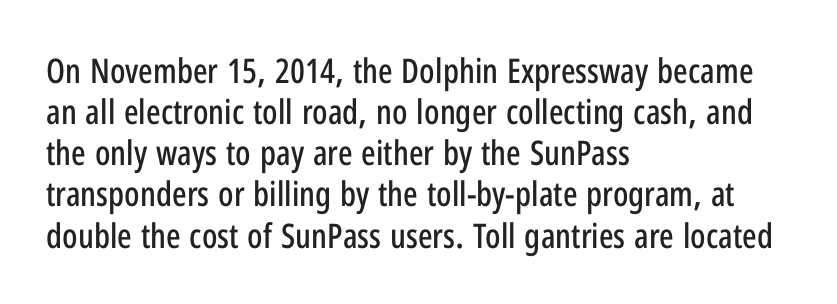
Q: Is the text italic (slanted)? A: No, it is upright.
Q: Is the typeface a serif or a sans-serif typeface? A: Sans-serif.
Q: Is the text underlined? A: No.
Q: How is the paragraph aligned? A: Left-aligned.
Q: Is the spacing between letters normal or unusually wide? A: Normal.
Q: Width (condensed, normal, or wide)? A: Condensed.
Q: Stroke contrast? A: Low.
Q: x-height? A: Medium.
Q: Monospaced? A: No.
